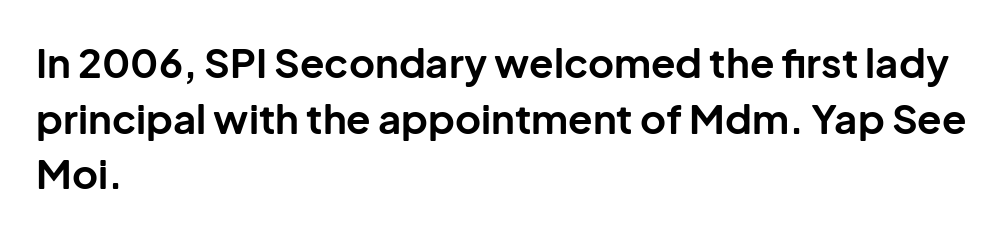
The passage shown is typed in a proportional face where columns would drift. Vertical spacing — default. This sample is left-justified, so line endings fall wherever the words run out. Students, this is bold: see how much ink each stroke carries. A sans-serif font was chosen for this passage.
